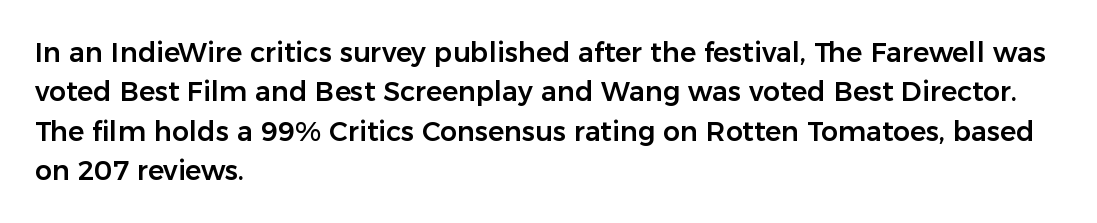
{"italic": "no", "underline": "no", "align": "left", "line_spacing": "normal", "line_spacing_ratio": 1.46, "letter_spacing": "normal", "letter_spacing_em": 0.0, "glyph_px": 27}
